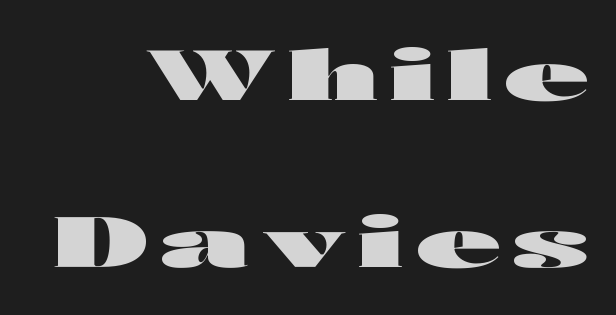
{"serif": "no", "italic": "no", "bold": "yes", "weight": "heavy", "width": "wide", "stroke_contrast": "high", "x_height": "medium", "monospaced": "no", "underline": "no", "align": "right", "line_spacing": "loose", "line_spacing_ratio": 2.42, "glyph_px": 69}
